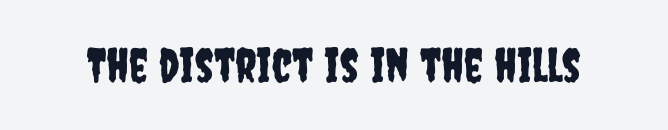
{"serif": "no", "italic": "no", "width": "condensed", "stroke_contrast": "low", "x_height": "large", "monospaced": "no", "underline": "no", "letter_spacing": "normal", "letter_spacing_em": 0.0, "glyph_px": 47}
